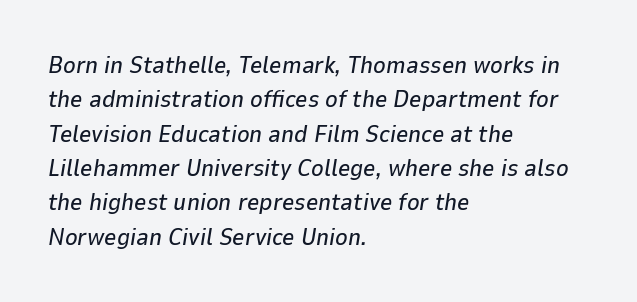
The image shows 24 px text type, italic (leaning right); set left-aligned, normal line spacing (1.43x), normal letter spacing, not underlined.
